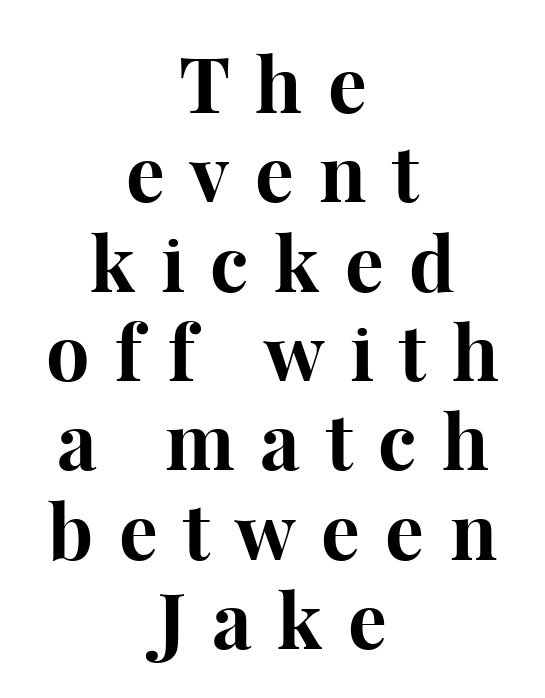
{"serif": "yes", "italic": "no", "bold": "yes", "weight": "bold", "width": "normal", "stroke_contrast": "high", "x_height": "medium", "monospaced": "no", "underline": "no", "align": "center", "line_spacing_ratio": 1.16, "letter_spacing": "wide", "letter_spacing_em": 0.33, "glyph_px": 77}
